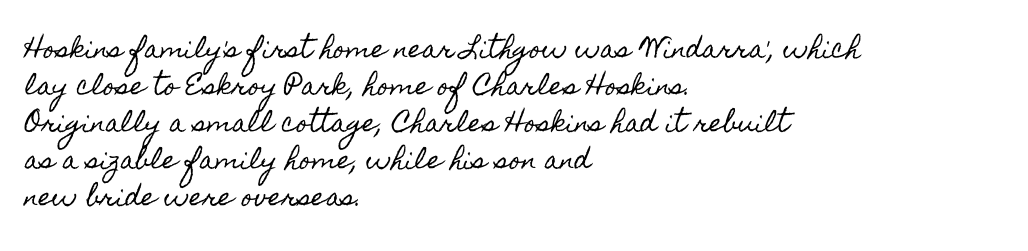
The image shows 24 px text type; set left-aligned, normal line spacing (1.54x), normal letter spacing, not underlined.
